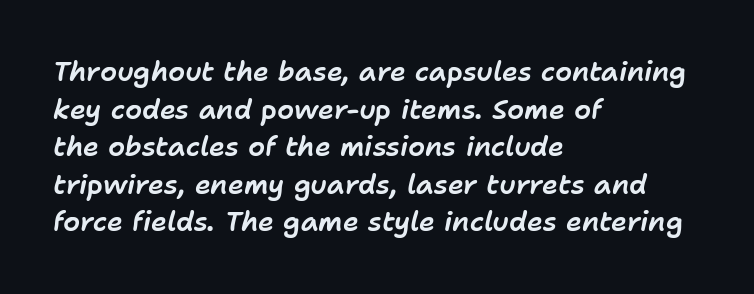
The rendering applies a slant to the glyphs. Whoever set this chose a conventional vertical rhythm. In terms of letterspacing, this is plain default setting. Lines of text with bare space underneath. Each line starts at the same left margin while the right side varies.
